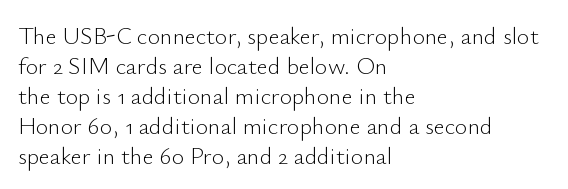
Q: Is the text bold? A: No.
Q: Is the text italic (slanted)? A: No, it is upright.
Q: Is the text underlined? A: No.
Q: How is the paragraph aligned? A: Left-aligned.
Q: Is the spacing between letters normal or unusually wide? A: Normal.
Q: Is the spacing between lines tight, normal or loose? A: Normal.
